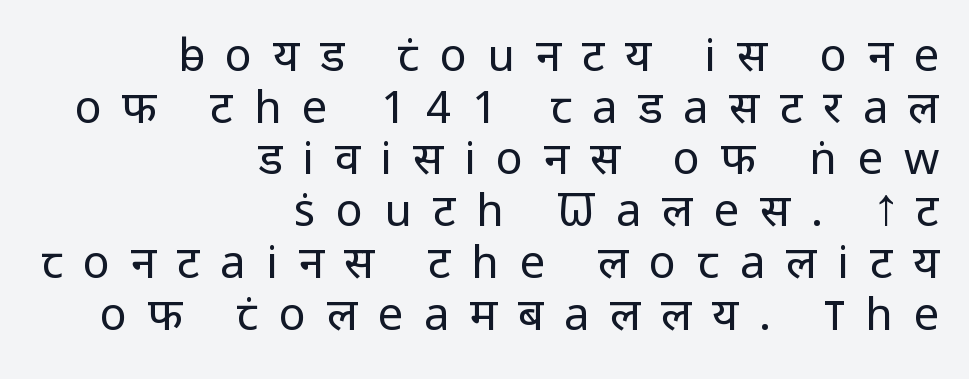
Q: Is the text bold? A: No.
Q: Is the text italic (slanted)? A: No, it is upright.
Q: Is the typeface a serif or a sans-serif typeface? A: Sans-serif.
Q: Is the text underlined? A: No.
Q: How is the paragraph aligned? A: Right-aligned.
Q: Is the spacing between letters normal or unusually wide? A: Unusually wide.
Q: Is the spacing between lines tight, normal or loose? A: Tight.
Q: Width (condensed, normal, or wide)? A: Normal.
Q: Stroke contrast? A: Low.
Q: x-height? A: Medium.
Q: Monospaced? A: No.
